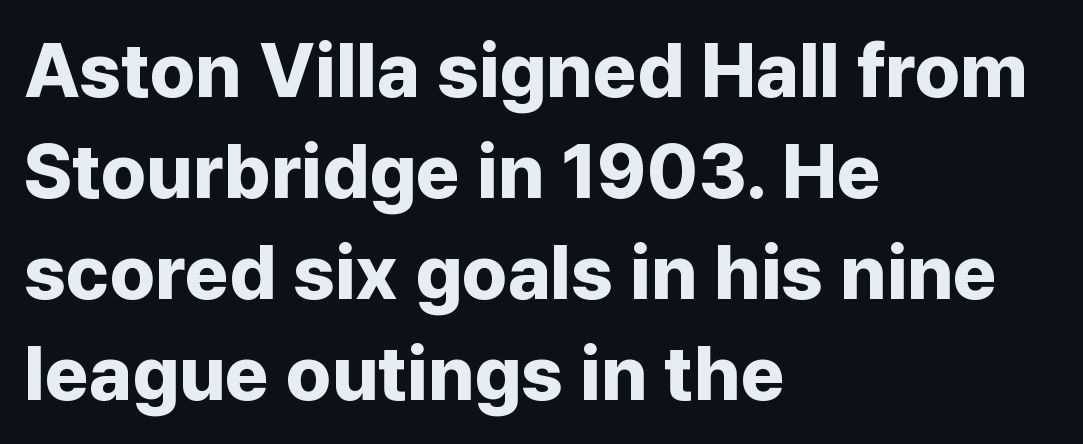
The image shows 76 px bold sans-serif type, upright; set left-aligned, normal line spacing (1.33x), normal letter spacing, not underlined; low stroke contrast and a medium x-height.
